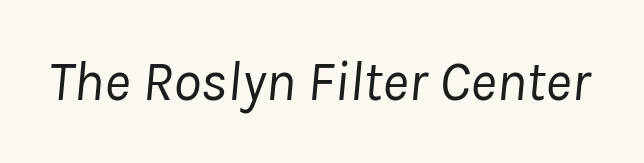
The image shows 56 px regular-weight type, italic (leaning right); set normal letter spacing, not underlined; low stroke contrast and a medium x-height.
